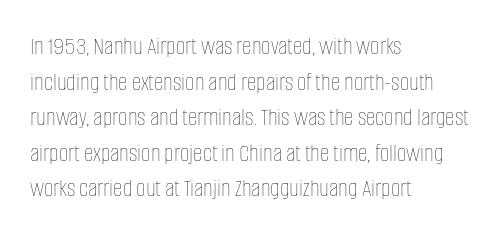
{"italic": "no", "bold": "no", "underline": "no", "align": "left", "line_spacing": "normal", "line_spacing_ratio": 1.37, "letter_spacing": "normal", "letter_spacing_em": 0.0, "glyph_px": 26}
